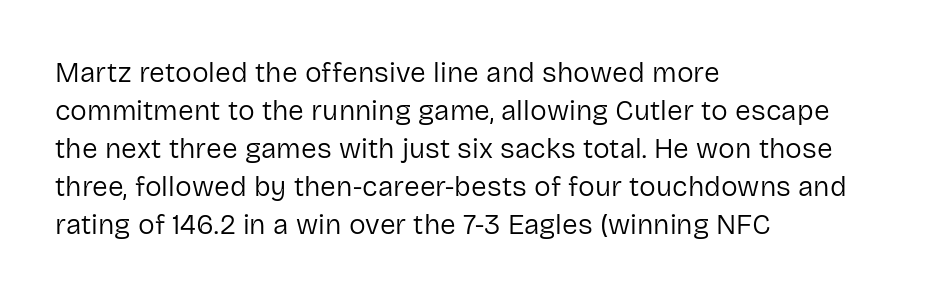
The face used here is rendered with its standard letterfit. Every character sits straight up, as roman type does. Baseline-to-baseline distance is the conventional proportion of letter height. These glyphs show unthickened strokes, regular width or finer. This is sans-serif lettering, the kind often seen on screens and signage. Check the space under the baseline: it is left empty.
